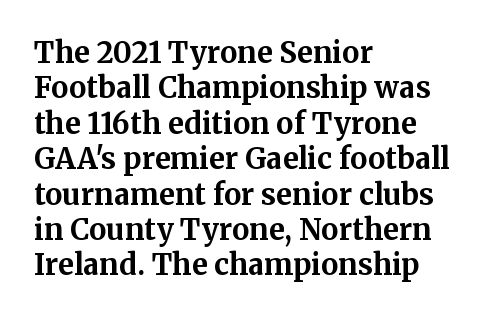
The image shows 29 px bold serif type, upright; set left-aligned, line spacing 1.22x, normal letter spacing, not underlined; medium stroke contrast and a medium x-height.
